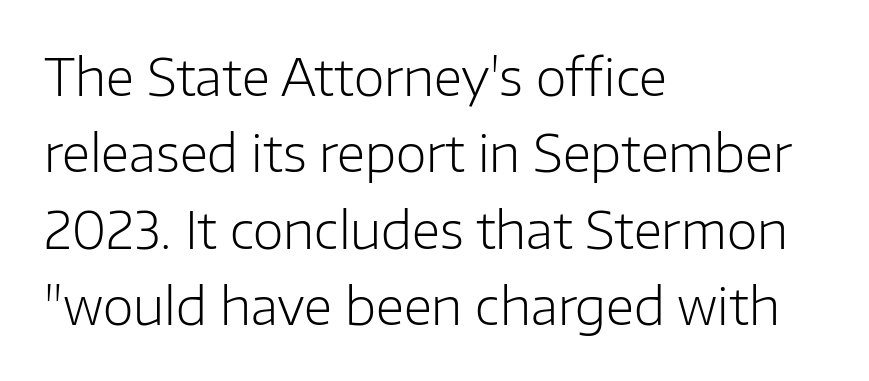
{"serif": "no", "italic": "no", "bold": "no", "weight": "light", "width": "normal", "stroke_contrast": "low", "x_height": "medium", "monospaced": "no", "underline": "no", "align": "left", "line_spacing": "normal", "line_spacing_ratio": 1.53, "letter_spacing": "normal", "letter_spacing_em": 0.0, "glyph_px": 50}
